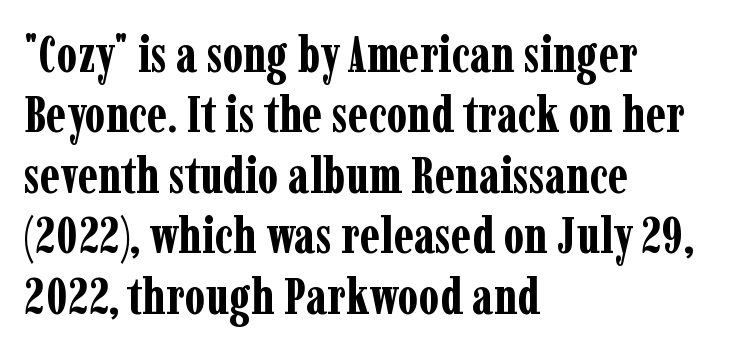
Descender tails drop into unmarked territory. Tracking value appears to be zero — textbook default spacing. These lines are composed in type with serifs. Where is the straight margin? On the left. Summary of weight: heavy, a full bold. Think of a printed novel: that variable character pitch is what you see here.
